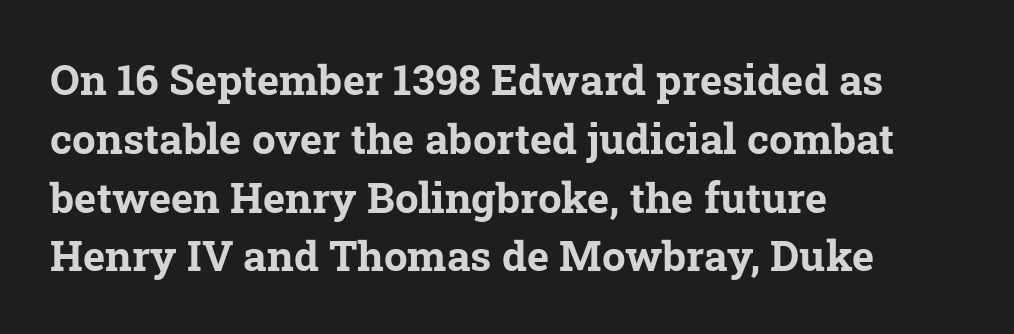
{"serif": "yes", "bold": "yes", "weight": "bold", "width": "normal", "stroke_contrast": "low", "x_height": "medium", "monospaced": "no", "underline": "no", "align": "left", "line_spacing": "normal", "line_spacing_ratio": 1.4, "letter_spacing": "normal", "letter_spacing_em": 0.0, "glyph_px": 42}
